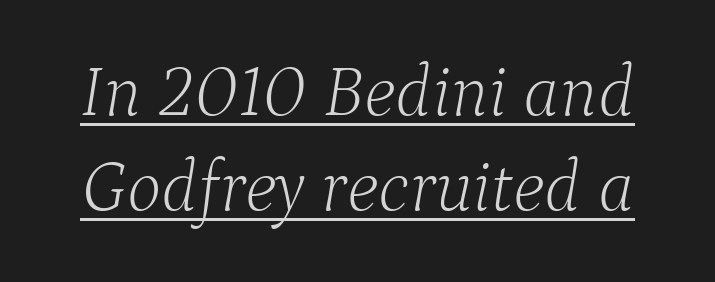
{"serif": "yes", "italic": "yes", "lean": "right", "slant_degrees": 9, "bold": "no", "weight": "light", "width": "normal", "stroke_contrast": "low", "x_height": "medium", "monospaced": "no", "underline": "yes", "line_spacing": "normal", "line_spacing_ratio": 1.3, "letter_spacing": "normal", "letter_spacing_em": 0.0, "glyph_px": 73}
